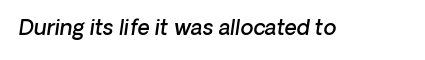
{"italic": "yes", "lean": "right", "slant_degrees": 8, "bold": "semi", "underline": "no", "letter_spacing": "normal", "letter_spacing_em": 0.0, "glyph_px": 21}
